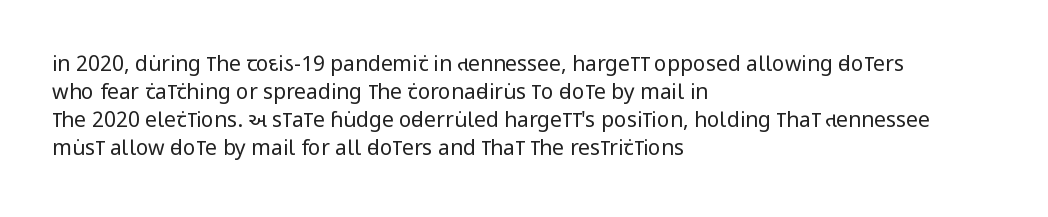
Visually the block forms a straight wall on the left and a jagged coastline on the right. Style check: upright. Bold? No — there's no thickening of the strokes. Notice how descenders clear the ascenders below comfortably — that's standard leading. Each word holds together tightly as a unit, with standard inter-letter gaps.
